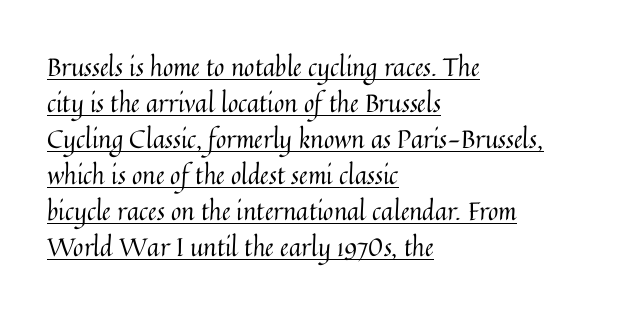
Think standard paragraph weight, or any step lighter than that. Does a line run under the words? Yes, clearly. Observe the ordinary spacing: letters are neighbours, not strangers. Which margin do the lines hug? The left one — the right edge is uneven.
